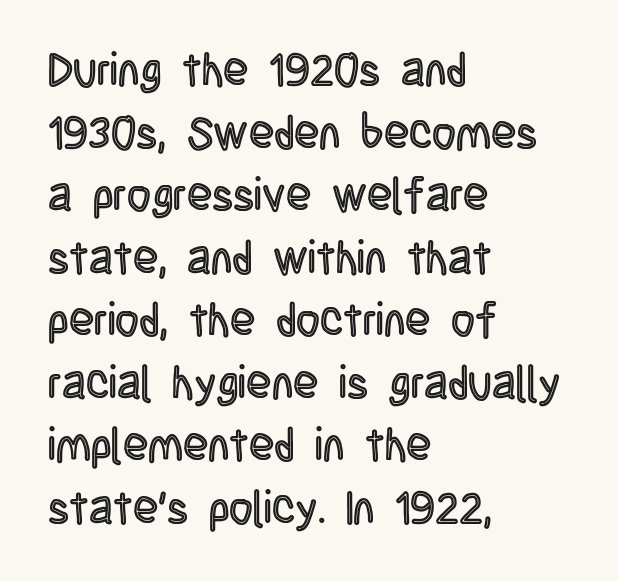
Q: Is the text italic (slanted)? A: No, it is upright.
Q: Is the text underlined? A: No.
Q: How is the paragraph aligned? A: Left-aligned.
Q: Is the spacing between letters normal or unusually wide? A: Normal.
Q: Is the spacing between lines tight, normal or loose? A: Normal.
Q: Width (condensed, normal, or wide)? A: Condensed.
Q: x-height? A: Large.
Q: Monospaced? A: No.
